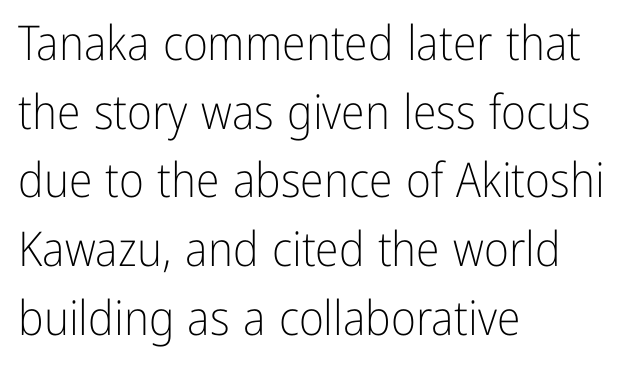
{"serif": "no", "italic": "no", "bold": "no", "weight": "light", "width": "condensed", "stroke_contrast": "low", "x_height": "medium", "monospaced": "no", "underline": "no", "align": "left", "line_spacing": "normal", "line_spacing_ratio": 1.43, "letter_spacing": "normal", "letter_spacing_em": 0.0, "glyph_px": 48}
